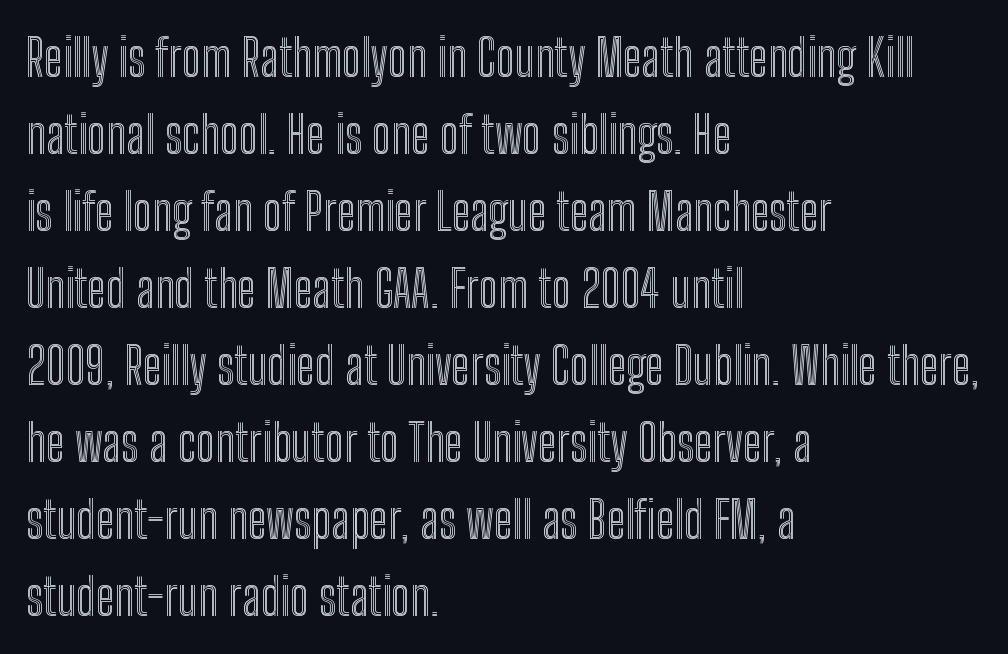
Q: Is the text italic (slanted)? A: No, it is upright.
Q: Is the text underlined? A: No.
Q: How is the paragraph aligned? A: Left-aligned.
Q: Is the spacing between letters normal or unusually wide? A: Normal.
Q: Is the spacing between lines tight, normal or loose? A: Normal.
Q: Width (condensed, normal, or wide)? A: Condensed.
Q: x-height? A: Medium.
Q: Monospaced? A: No.
